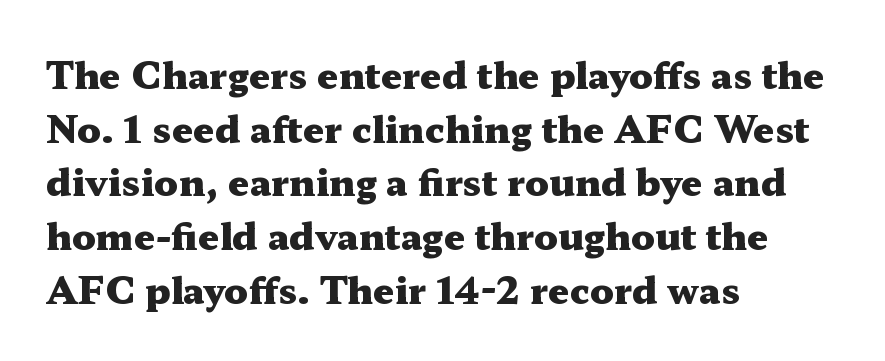
Q: Is the text bold? A: Yes.
Q: Is the text italic (slanted)? A: No, it is upright.
Q: Is the typeface a serif or a sans-serif typeface? A: Serif.
Q: Is the text underlined? A: No.
Q: How is the paragraph aligned? A: Left-aligned.
Q: Is the spacing between letters normal or unusually wide? A: Normal.
Q: Is the spacing between lines tight, normal or loose? A: Normal.
Q: Width (condensed, normal, or wide)? A: Wide.
Q: Stroke contrast? A: Medium.
Q: x-height? A: Medium.
Q: Monospaced? A: No.
